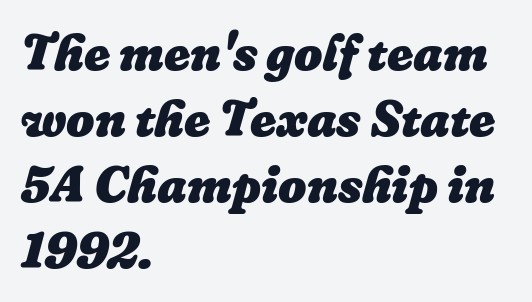
The image shows 50 px heavy type, italic (leaning right); set left-aligned, normal line spacing (1.32x), normal letter spacing, not underlined; low stroke contrast and a medium x-height.
